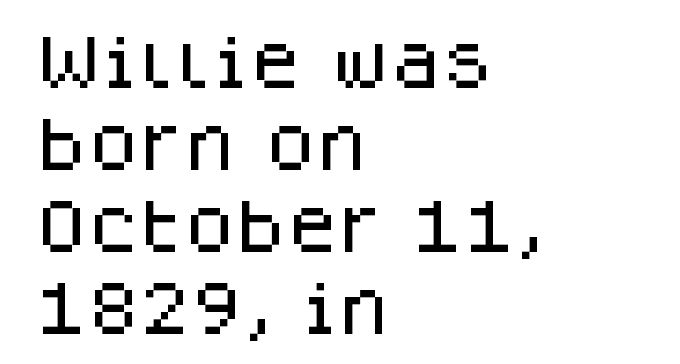
The image shows 59 px sans-serif type, upright; set left-aligned, normal line spacing (1.39x), normal letter spacing, not underlined; low stroke contrast and a large x-height.
